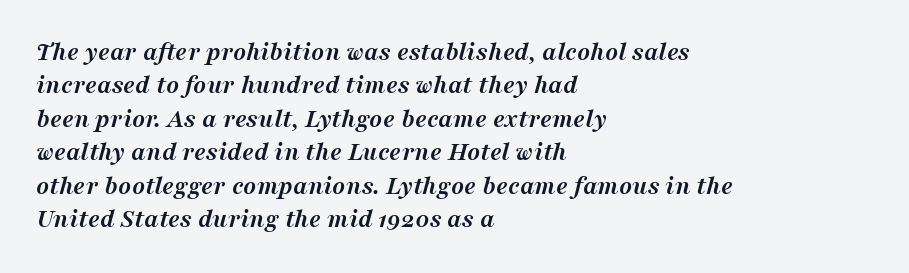
{"italic": "yes", "lean": "right", "slant_degrees": 16, "bold": "yes", "underline": "no", "align": "left", "line_spacing_ratio": 1.24, "letter_spacing": "normal", "letter_spacing_em": 0.0, "glyph_px": 27}
